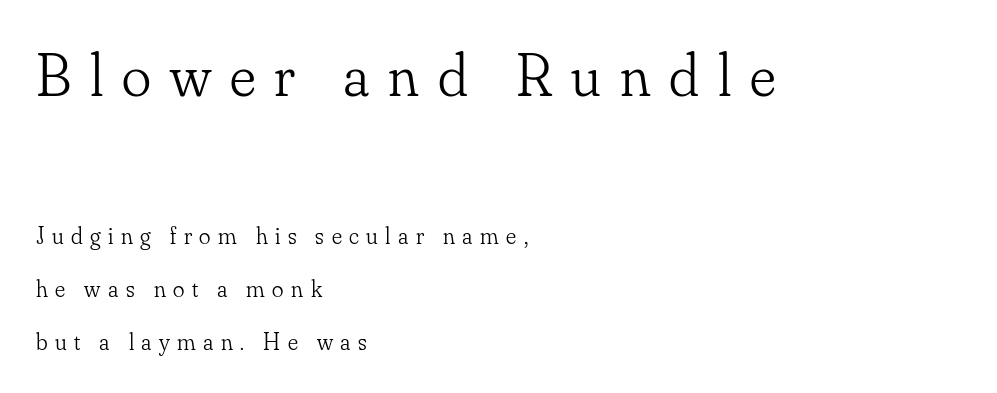
{"serif": "yes", "italic": "no", "bold": "no", "weight": "light", "width": "normal", "stroke_contrast": "low", "x_height": "small", "monospaced": "no", "underline": "no", "align": "left", "line_spacing": "loose", "line_spacing_ratio": 2.21, "letter_spacing": "wide", "letter_spacing_em": 0.31, "larger_block": "first", "size_ratio": 2.54, "glyph_px": 61}
